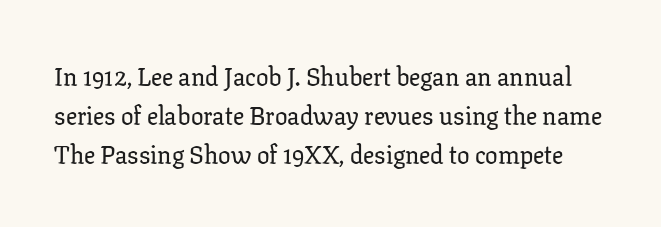
{"italic": "no", "underline": "no", "line_spacing": "normal", "line_spacing_ratio": 1.57, "letter_spacing": "normal", "letter_spacing_em": 0.0, "glyph_px": 25}
